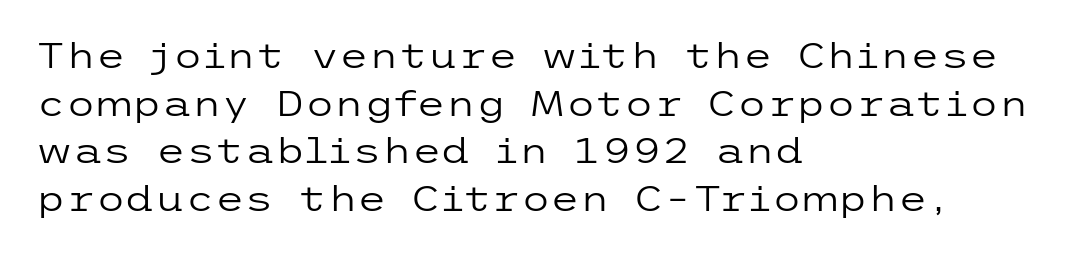
Q: Is the text bold? A: No.
Q: Is the text italic (slanted)? A: No, it is upright.
Q: Is the typeface a serif or a sans-serif typeface? A: Sans-serif.
Q: Is the text underlined? A: No.
Q: How is the paragraph aligned? A: Left-aligned.
Q: Is the spacing between letters normal or unusually wide? A: Normal.
Q: Is the spacing between lines tight, normal or loose? A: Normal.
Q: Width (condensed, normal, or wide)? A: Wide.
Q: Stroke contrast? A: Low.
Q: x-height? A: Medium.
